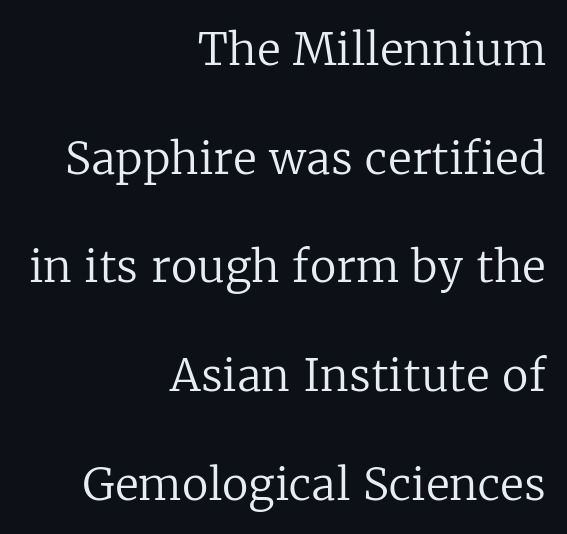
{"serif": "yes", "italic": "no", "bold": "no", "weight": "regular", "width": "normal", "stroke_contrast": "low", "x_height": "medium", "monospaced": "no", "underline": "no", "align": "right", "line_spacing": "loose", "line_spacing_ratio": 2.47, "letter_spacing": "normal", "letter_spacing_em": 0.0, "glyph_px": 44}
